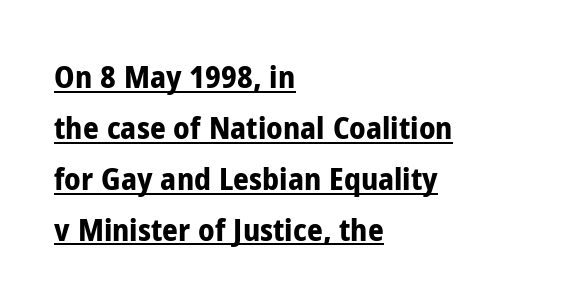
The image shows 31 px bold, condensed sans-serif type, upright; set left-aligned, normal line spacing (1.64x), normal letter spacing, underlined; low stroke contrast and a medium x-height.
